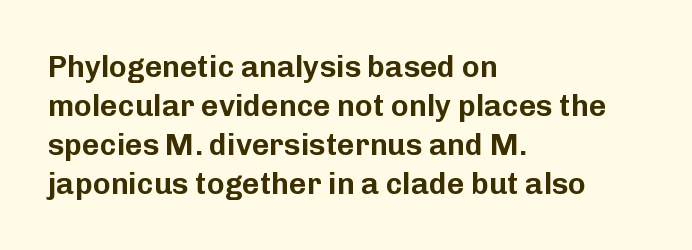
Q: Is the text italic (slanted)? A: No, it is upright.
Q: Is the typeface a serif or a sans-serif typeface? A: Sans-serif.
Q: Is the text underlined? A: No.
Q: How is the paragraph aligned? A: Left-aligned.
Q: Is the spacing between letters normal or unusually wide? A: Normal.
Q: Is the spacing between lines tight, normal or loose? A: Normal.
Q: Width (condensed, normal, or wide)? A: Normal.
Q: Stroke contrast? A: Low.
Q: x-height? A: Medium.
Q: Monospaced? A: No.
